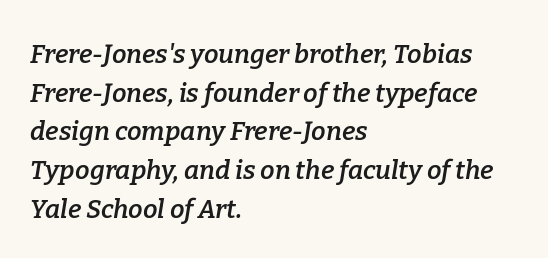
{"italic": "yes", "lean": "right", "slant_degrees": 9, "bold": "semi", "underline": "no", "align": "left", "line_spacing": "normal", "line_spacing_ratio": 1.49, "letter_spacing": "normal", "letter_spacing_em": 0.0, "glyph_px": 26}
